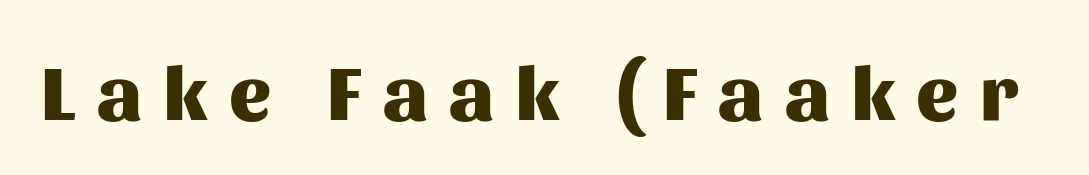
A typesetter would label this face a sans. This is heavy type, rendered in bold. The glyphs are unaccompanied by any horizontal stroke below them. This sample uses expanded letter spacing, leaving extra air between glyphs. Character widths vary here, with narrow letters taking less room than wide ones. Ordinary non-slanted type is in use.
